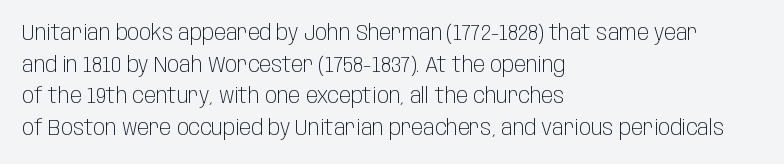
{"italic": "no", "bold": "no", "underline": "no", "align": "left", "line_spacing": "normal", "line_spacing_ratio": 1.44, "letter_spacing": "normal", "letter_spacing_em": 0.0, "glyph_px": 22}
